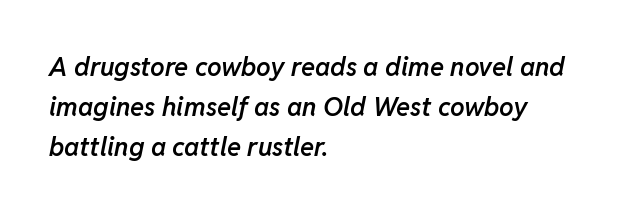
The area under the type is left untouched. Every character sits at an angle, as italics do. All the whitespace from short lines collects on the right. Honestly, the row spacing looks completely unremarkable.
